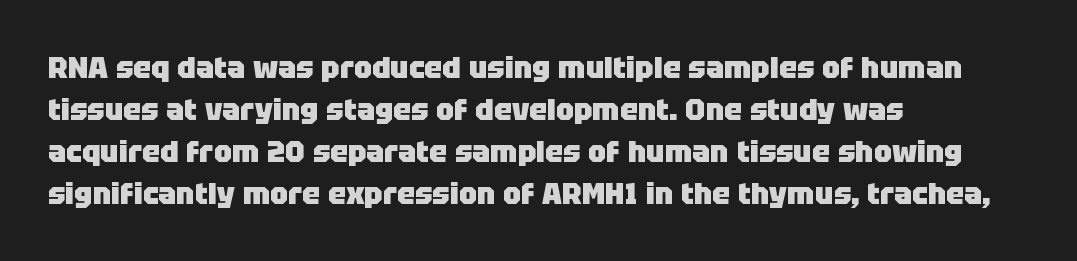
The image shows 30 px heavy sans-serif type, upright; set left-aligned, normal line spacing (1.4x), normal letter spacing, not underlined; low stroke contrast and a large x-height.
